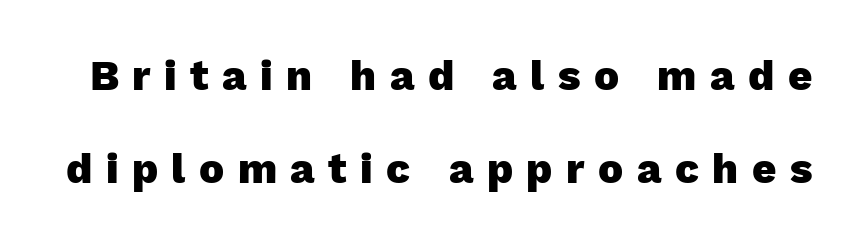
{"serif": "no", "italic": "no", "bold": "yes", "weight": "heavy", "width": "normal", "stroke_contrast": "low", "x_height": "medium", "monospaced": "no", "underline": "no", "line_spacing": "loose", "line_spacing_ratio": 2.22, "letter_spacing": "wide", "letter_spacing_em": 0.32, "glyph_px": 42}
